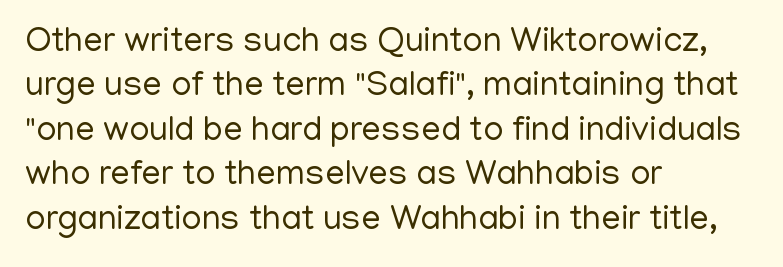
Q: Is the text bold? A: No.
Q: Is the text italic (slanted)? A: No, it is upright.
Q: Is the typeface a serif or a sans-serif typeface? A: Sans-serif.
Q: Is the text underlined? A: No.
Q: How is the paragraph aligned? A: Left-aligned.
Q: Is the spacing between letters normal or unusually wide? A: Normal.
Q: Is the spacing between lines tight, normal or loose? A: Normal.
Q: Width (condensed, normal, or wide)? A: Normal.
Q: Stroke contrast? A: Low.
Q: x-height? A: Medium.
Q: Monospaced? A: No.
